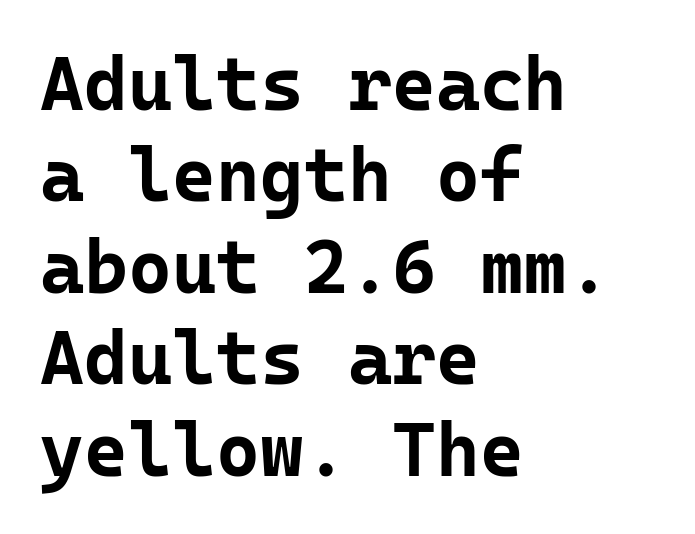
The image shows 75 px bold sans-serif type, upright, monospaced; set left-aligned, line spacing 1.22x, normal letter spacing, not underlined; low stroke contrast and a medium x-height.
